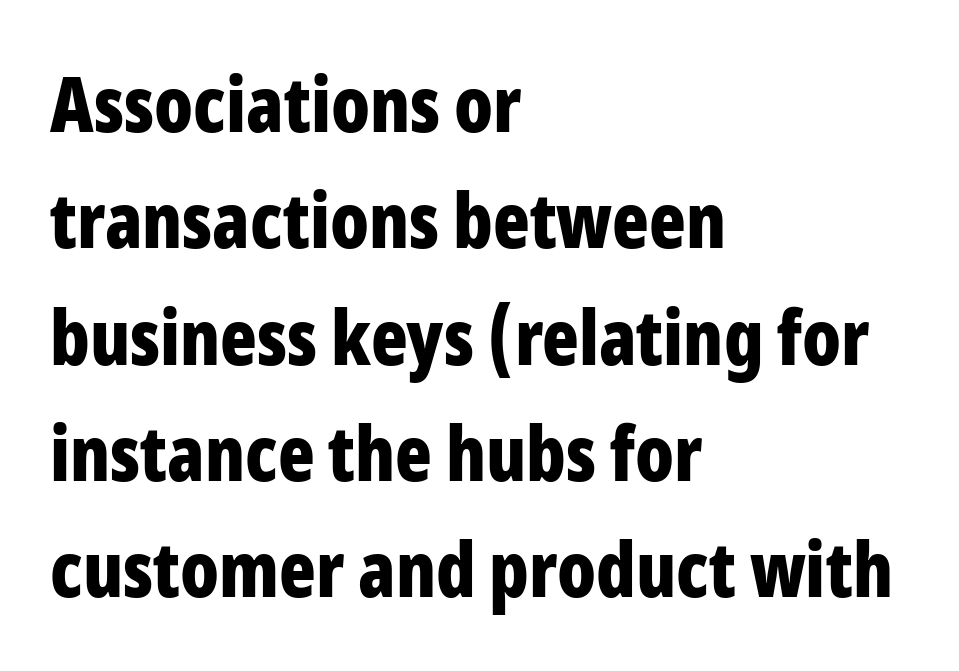
Q: Is the text bold? A: Yes.
Q: Is the text italic (slanted)? A: No, it is upright.
Q: Is the typeface a serif or a sans-serif typeface? A: Sans-serif.
Q: Is the text underlined? A: No.
Q: How is the paragraph aligned? A: Left-aligned.
Q: Is the spacing between letters normal or unusually wide? A: Normal.
Q: Is the spacing between lines tight, normal or loose? A: Normal.
Q: Width (condensed, normal, or wide)? A: Condensed.
Q: Stroke contrast? A: Low.
Q: x-height? A: Medium.
Q: Monospaced? A: No.
